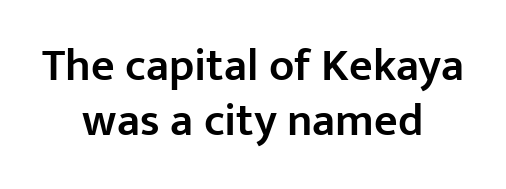
Q: Is the text bold? A: Semi-bold.
Q: Is the text italic (slanted)? A: No, it is upright.
Q: Is the typeface a serif or a sans-serif typeface? A: Sans-serif.
Q: Is the text underlined? A: No.
Q: How is the paragraph aligned? A: Centered.
Q: Is the spacing between letters normal or unusually wide? A: Normal.
Q: Width (condensed, normal, or wide)? A: Normal.
Q: Stroke contrast? A: Low.
Q: x-height? A: Medium.
Q: Monospaced? A: No.
